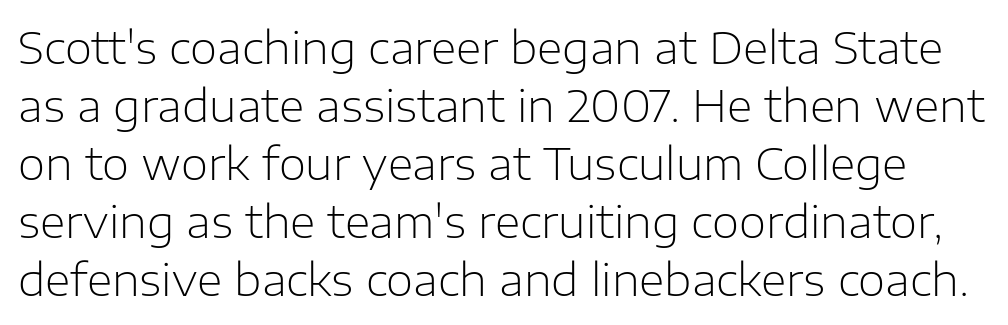
Leading: standard. The letters look calm and open, with moderate or lighter stems. Default kerning and tracking; the words read as compact shapes. A typesetter would mark this as roman, not italic.
